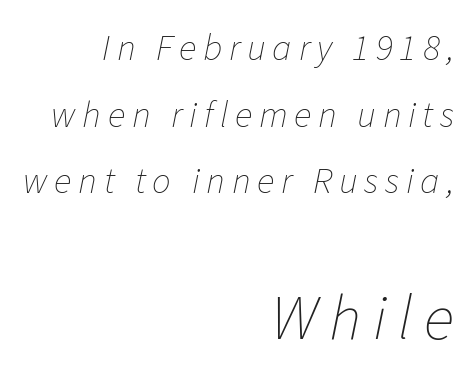
One-word summary of the alignment: right. No extra ink here — the face is not bold. Each letter keeps its own natural width here, so spacing adapts to shape. An italicized treatment has been applied to the whole sample. Block two is the big one; block one sits smaller above it. Underline: absent.
